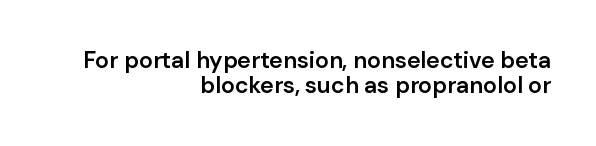
Does the lettering tilt? It doesn't — this is upright. Letters rest on an invisible, unmarked baseline. This is moderately heavy type, rendered in semibold. Reading down the column, the eye jumps only a short way to each next line. If you drew a ruler down the right edge, every line would touch it.
